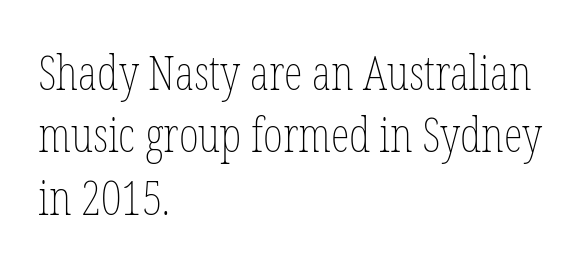
{"italic": "no", "bold": "no", "weight": "thin", "width": "condensed", "stroke_contrast": "low", "x_height": "medium", "monospaced": "no", "underline": "no", "align": "left", "line_spacing": "normal", "line_spacing_ratio": 1.3, "letter_spacing": "normal", "letter_spacing_em": 0.0, "glyph_px": 48}
